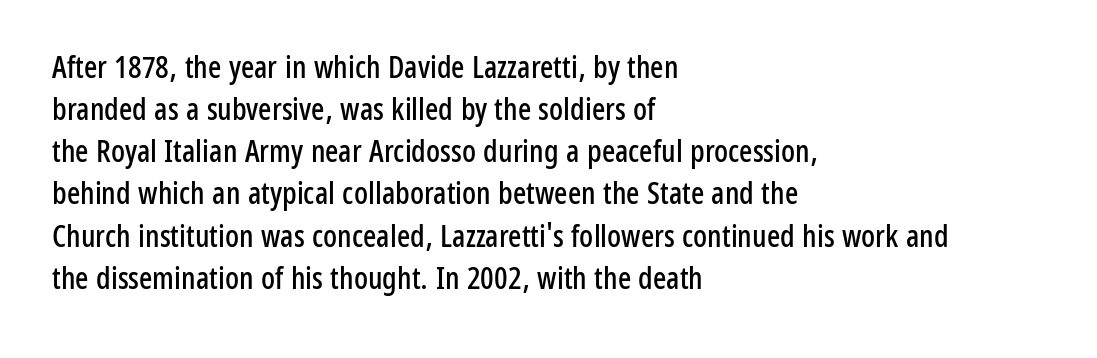
The image shows 31 px condensed sans-serif type, upright; set left-aligned, normal line spacing (1.36x), normal letter spacing, not underlined; low stroke contrast and a medium x-height.
